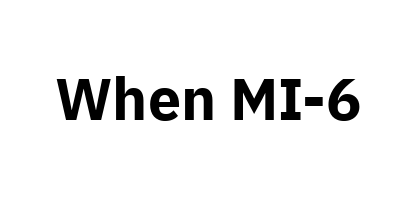
Q: Is the text bold? A: Yes.
Q: Is the text italic (slanted)? A: No, it is upright.
Q: Is the typeface a serif or a sans-serif typeface? A: Sans-serif.
Q: Is the text underlined? A: No.
Q: Is the spacing between letters normal or unusually wide? A: Normal.
Q: Width (condensed, normal, or wide)? A: Normal.
Q: Stroke contrast? A: Low.
Q: x-height? A: Medium.
Q: Monospaced? A: No.
